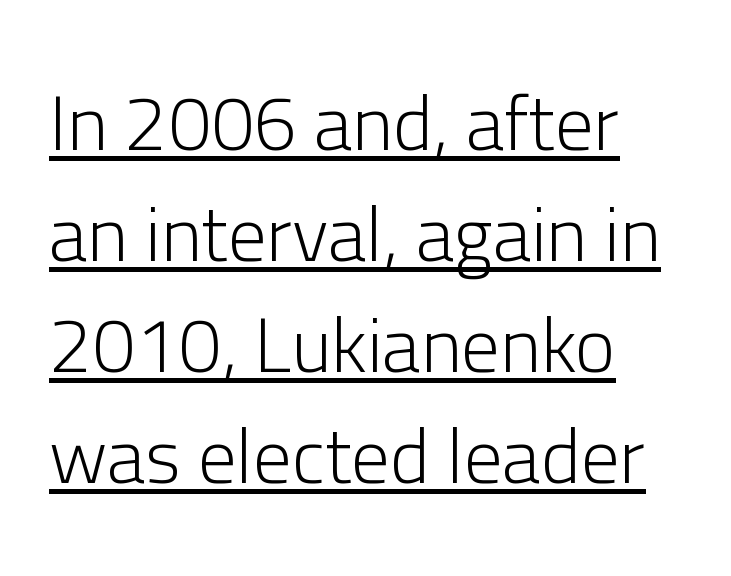
Q: Is the text bold? A: No.
Q: Is the text italic (slanted)? A: No, it is upright.
Q: Is the typeface a serif or a sans-serif typeface? A: Sans-serif.
Q: Is the text underlined? A: Yes.
Q: How is the paragraph aligned? A: Left-aligned.
Q: Is the spacing between letters normal or unusually wide? A: Normal.
Q: Is the spacing between lines tight, normal or loose? A: Normal.
Q: Width (condensed, normal, or wide)? A: Normal.
Q: Stroke contrast? A: Low.
Q: x-height? A: Medium.
Q: Monospaced? A: No.
